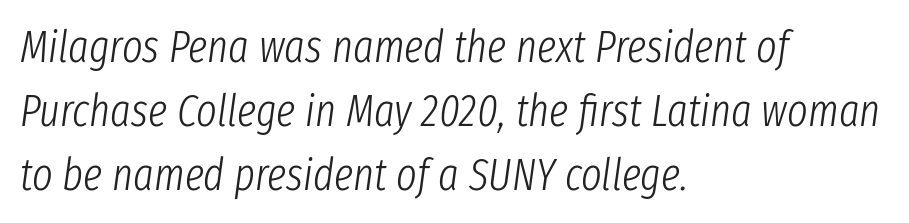
Q: Is the text bold? A: No.
Q: Is the text italic (slanted)? A: Yes, it leans right by about 8 degrees.
Q: Is the text underlined? A: No.
Q: How is the paragraph aligned? A: Left-aligned.
Q: Is the spacing between letters normal or unusually wide? A: Normal.
Q: Is the spacing between lines tight, normal or loose? A: Normal.
Q: Width (condensed, normal, or wide)? A: Condensed.
Q: Stroke contrast? A: Low.
Q: x-height? A: Medium.
Q: Monospaced? A: No.
